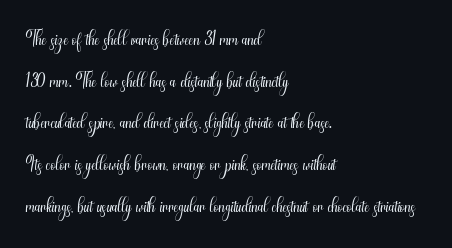
The image shows 28 px light, condensed sans-serif type; set left-aligned, normal line spacing (1.49x), normal letter spacing, not underlined; medium stroke contrast and a small x-height.
